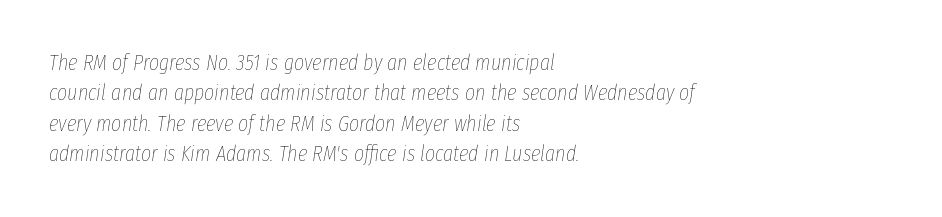
This is not heavy type; no bold has been used. The specimen omits any rule beneath the text block's lines. The rows are spaced the way most documents space them. This is oblique type, the kind used for emphasis or titles. The lines are quadded left.
